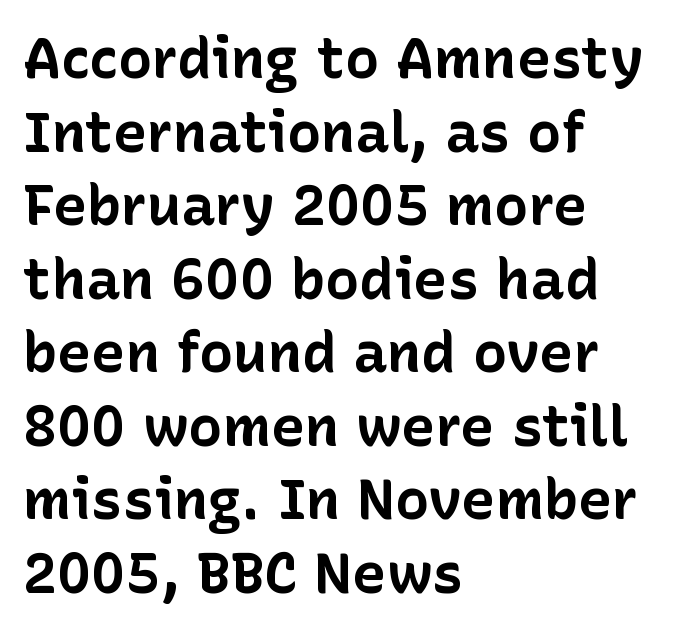
The image shows 57 px bold sans-serif type, upright; set left-aligned, normal line spacing (1.29x), normal letter spacing, not underlined; low stroke contrast and a medium x-height.
